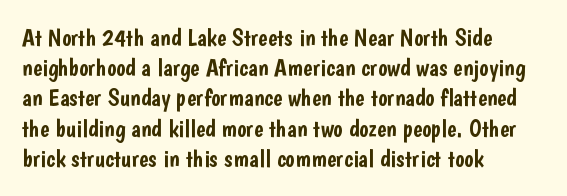
The image shows 25 px text type, upright; set left-aligned, line spacing 1.21x, normal letter spacing, not underlined.
